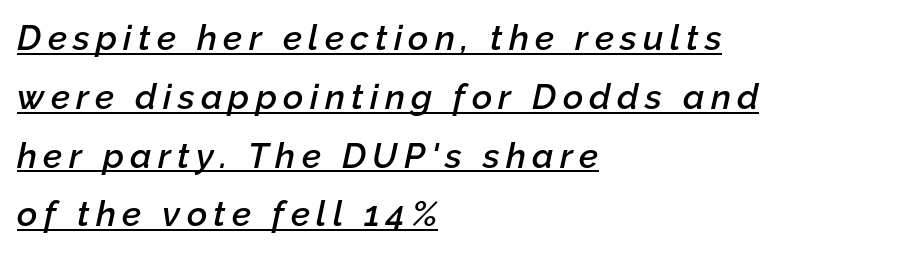
The image shows 35 px semibold type, italic (leaning right); set left-aligned, normal line spacing (1.68x), underlined; low stroke contrast and a medium x-height.
